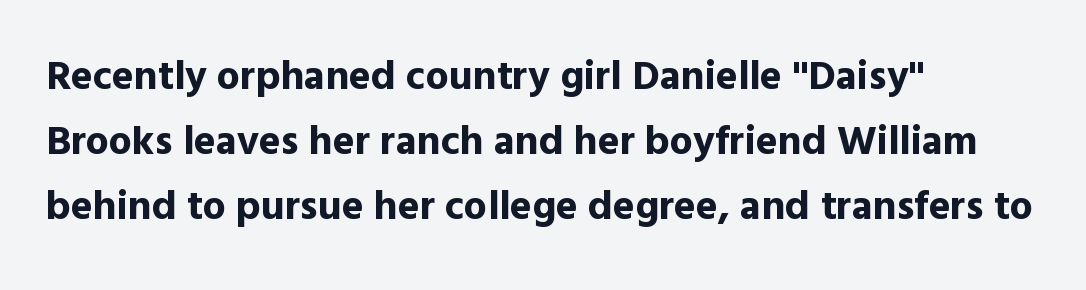
{"serif": "no", "italic": "no", "bold": "yes", "weight": "bold", "width": "normal", "x_height": "medium", "monospaced": "no", "underline": "no", "align": "left", "line_spacing": "normal", "line_spacing_ratio": 1.58, "letter_spacing": "normal", "letter_spacing_em": 0.0, "glyph_px": 41}
